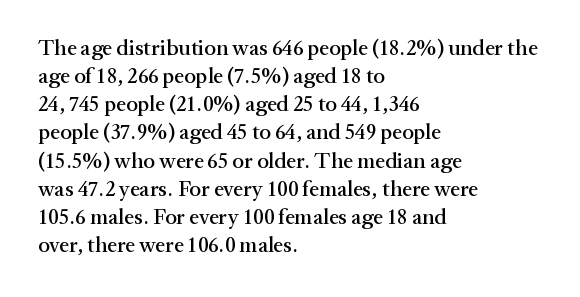
Style check: upright. Decoration check: the copy has no underline. The gaps between neighbouring characters are ordinary and unremarkable. This sample is left-justified, so line endings fall wherever the words run out. The rows are spaced the way most documents space them.
